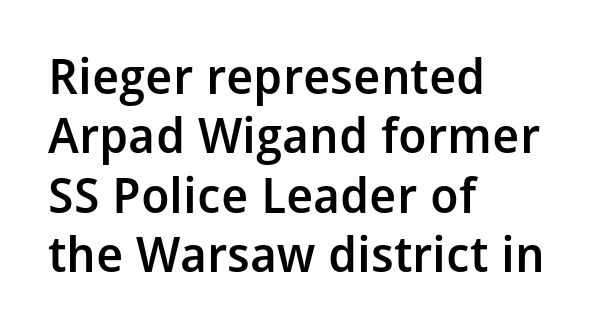
{"serif": "no", "italic": "no", "bold": "semi", "weight": "semibold", "width": "normal", "stroke_contrast": "low", "x_height": "medium", "monospaced": "no", "underline": "no", "align": "left", "line_spacing_ratio": 1.21, "letter_spacing": "normal", "letter_spacing_em": 0.0, "glyph_px": 49}
